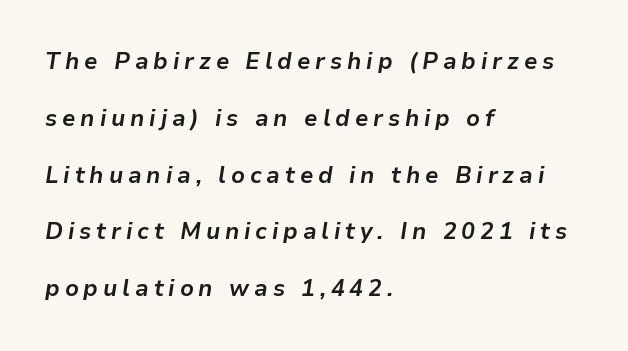
The image shows 23 px bold type, italic (leaning right); set left-aligned, loose line spacing (2.47x), unusually wide letter spacing (+0.21 em), not underlined.
